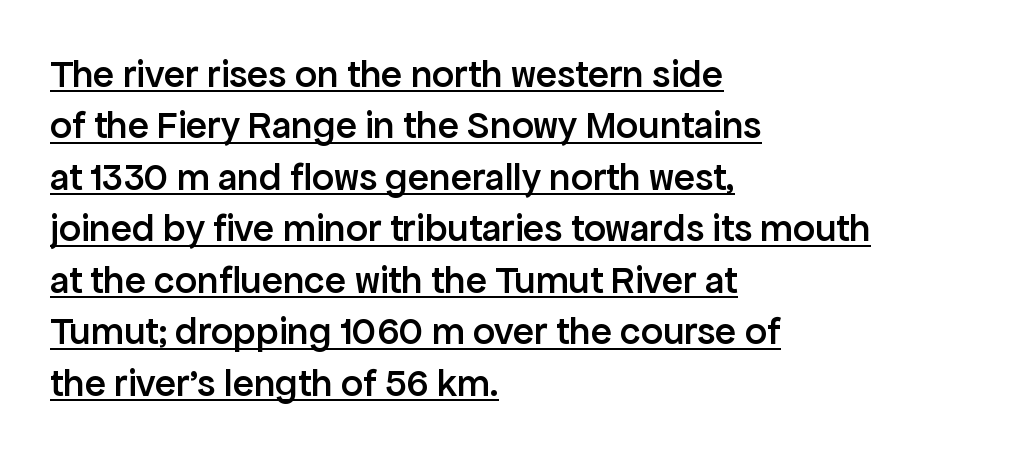
Q: Is the text bold? A: Semi-bold.
Q: Is the text italic (slanted)? A: No, it is upright.
Q: Is the typeface a serif or a sans-serif typeface? A: Sans-serif.
Q: Is the text underlined? A: Yes.
Q: How is the paragraph aligned? A: Left-aligned.
Q: Is the spacing between letters normal or unusually wide? A: Normal.
Q: Is the spacing between lines tight, normal or loose? A: Normal.
Q: Width (condensed, normal, or wide)? A: Normal.
Q: Stroke contrast? A: Low.
Q: x-height? A: Medium.
Q: Monospaced? A: No.
